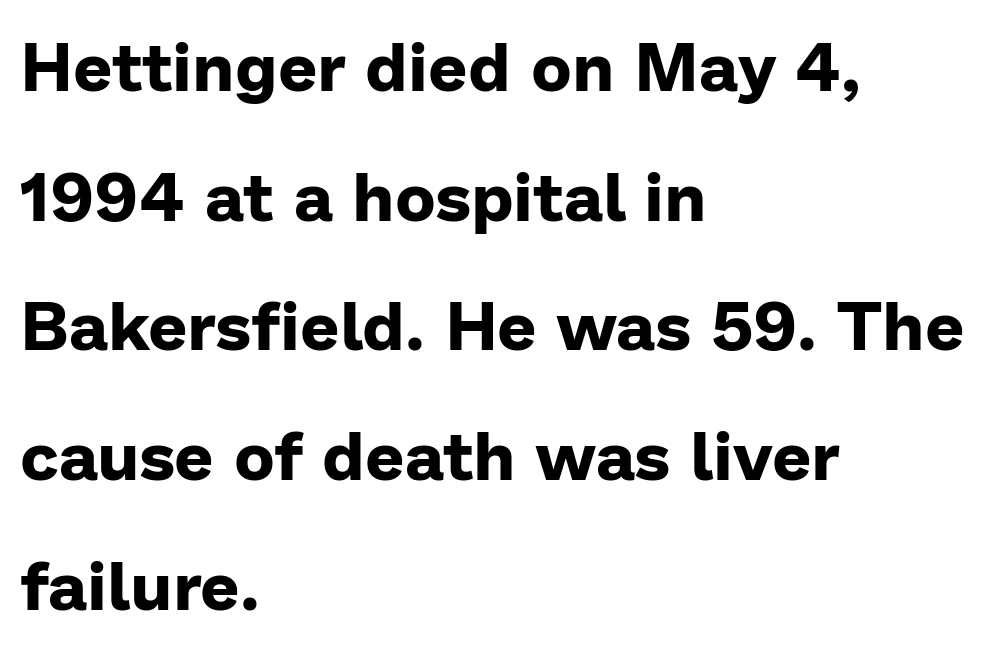
The image shows 69 px bold sans-serif type, upright; set left-aligned, line spacing 1.88x, normal letter spacing, not underlined; low stroke contrast and a medium x-height.
